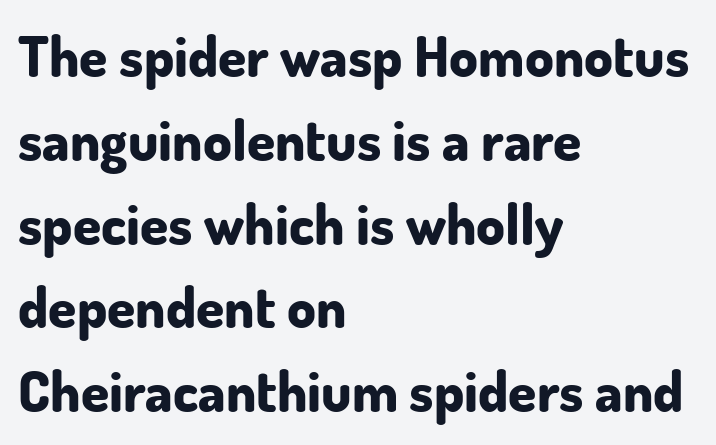
Q: Is the text bold? A: Yes.
Q: Is the text italic (slanted)? A: No, it is upright.
Q: Is the typeface a serif or a sans-serif typeface? A: Sans-serif.
Q: Is the text underlined? A: No.
Q: How is the paragraph aligned? A: Left-aligned.
Q: Is the spacing between letters normal or unusually wide? A: Normal.
Q: Is the spacing between lines tight, normal or loose? A: Normal.
Q: Width (condensed, normal, or wide)? A: Normal.
Q: Stroke contrast? A: Low.
Q: x-height? A: Small.
Q: Monospaced? A: No.
